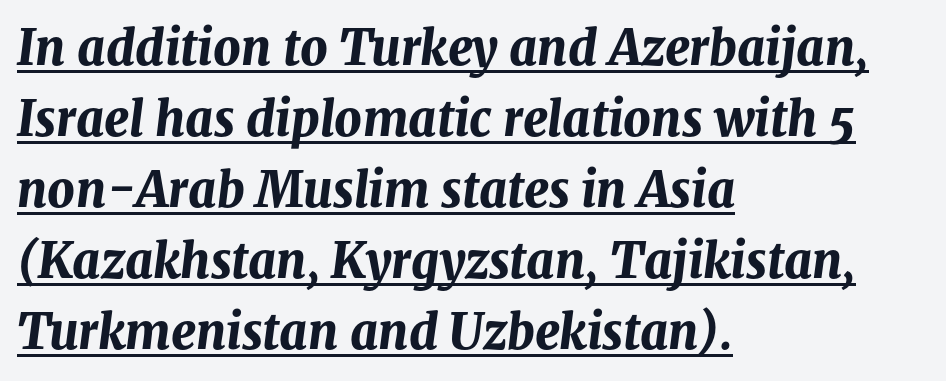
Q: Is the text bold? A: Yes.
Q: Is the text italic (slanted)? A: Yes, it leans right by about 8 degrees.
Q: Is the text underlined? A: Yes.
Q: How is the paragraph aligned? A: Left-aligned.
Q: Is the spacing between letters normal or unusually wide? A: Normal.
Q: Is the spacing between lines tight, normal or loose? A: Normal.
Q: Width (condensed, normal, or wide)? A: Normal.
Q: Stroke contrast? A: Medium.
Q: x-height? A: Medium.
Q: Monospaced? A: No.
